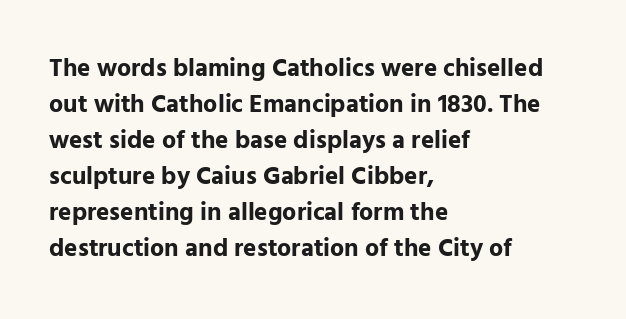
Nope, not italic — everything's standing straight. A normal amount of white space separates one row of letters from the next. Pretty heavy lettering here — definitely bold. Line starts are locked; line ends wander. Tracking here is standard; glyphs follow each other at the usual distance. Decoration check: the copy has no underline.
